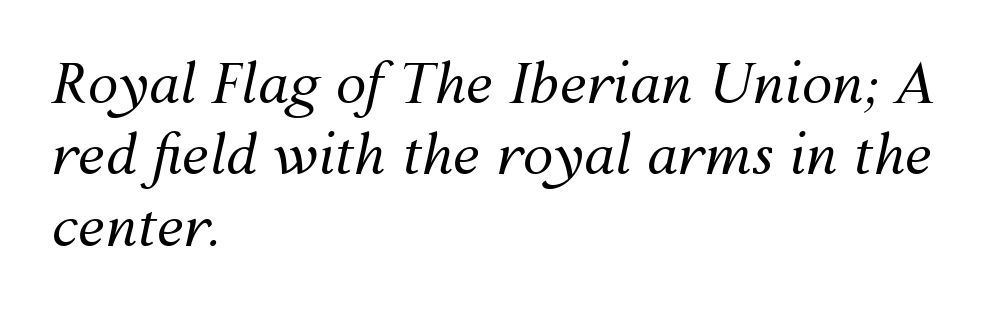
The strokes carry an ordinary text weight at most. The rendering keeps characters at their native spacing. Does the leading feel generous? No, just average. It's the slanting kind of type. The area under the type is left untouched. The paragraph shown leans on its left margin.
